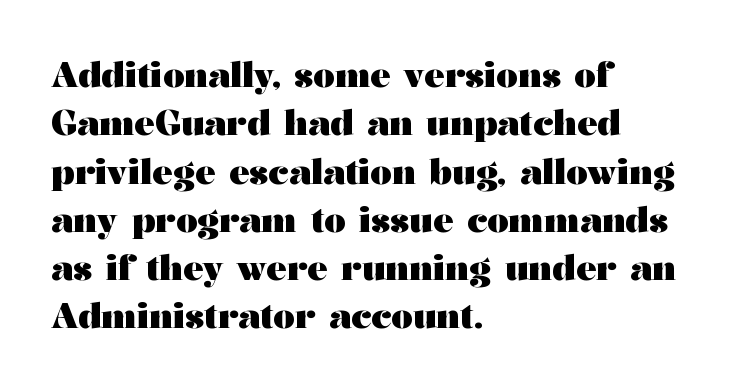
The glyphs have the mass of a bold cut. In terms of letterspacing, this is plain default setting. Every character sits straight up, as roman type does. Line starts are locked; line ends wander. Varying glyph widths throughout — classic text-font behaviour.
